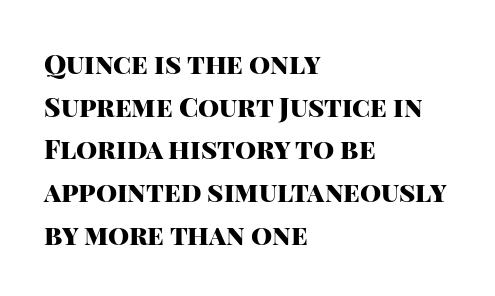
Typesetter's note: full bold, strokes at maximum text heaviness. Compared with typical paragraphs, the rows here are spaced about the same. Layout note: lines flush left. The passage shown is not underscored anywhere.
